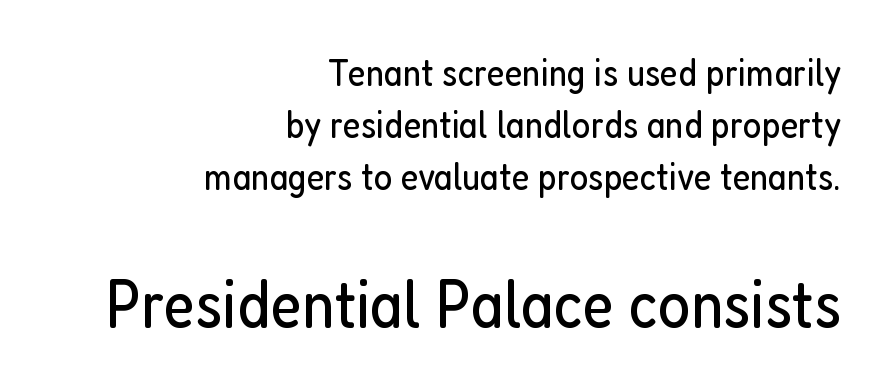
The image shows 69 px regular-weight, condensed sans-serif type, upright; set right-aligned, normal line spacing (1.33x), normal letter spacing, not underlined; the second (bottom) block is 1.77x larger; low stroke contrast and a medium x-height.
